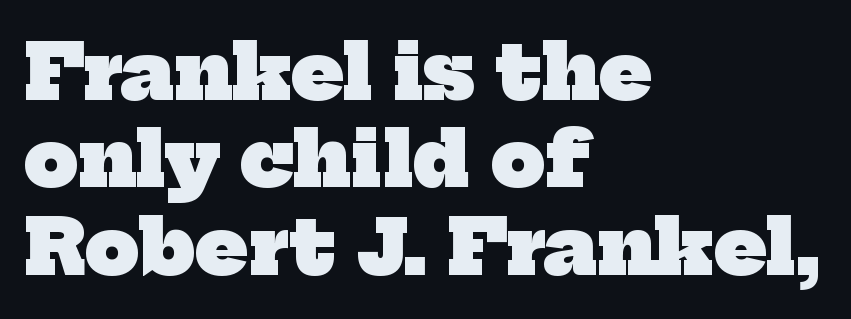
The image shows 76 px heavy serif type; set left-aligned, tight line spacing (1.15x), normal letter spacing, not underlined; low stroke contrast and a medium x-height.
